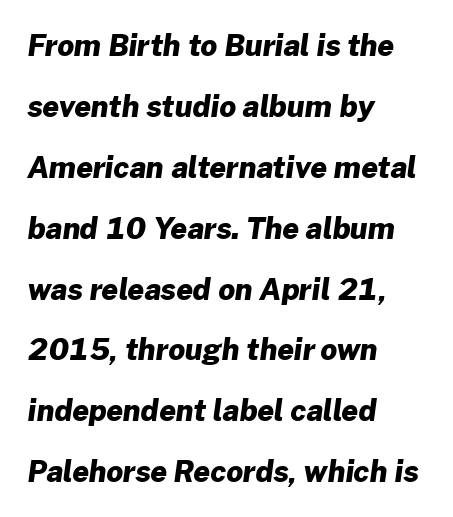
{"serif": "no", "bold": "yes", "weight": "heavy", "width": "normal", "stroke_contrast": "low", "x_height": "medium", "monospaced": "no", "underline": "no", "align": "left", "line_spacing": "loose", "line_spacing_ratio": 2.1, "letter_spacing": "normal", "letter_spacing_em": 0.0, "glyph_px": 29}
